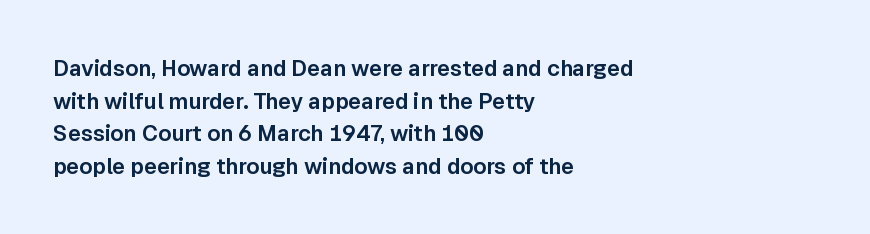
The string is rendered with underlining switched off. Successive baselines arrive at the customary interval. The paragraph shown leans on its left margin. Do the letters lean? They stand straight. The passage shown has conventional tracking throughout.
